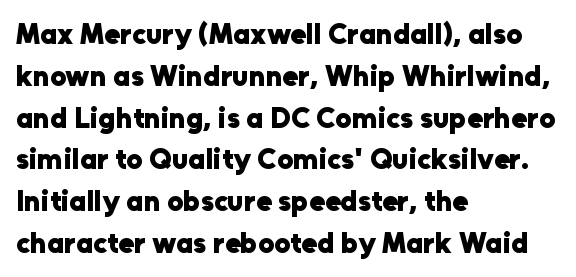
{"serif": "no", "italic": "no", "bold": "yes", "weight": "heavy", "width": "normal", "stroke_contrast": "low", "x_height": "medium", "monospaced": "no", "underline": "no", "align": "left", "line_spacing": "normal", "line_spacing_ratio": 1.44, "letter_spacing": "normal", "letter_spacing_em": 0.0, "glyph_px": 29}
